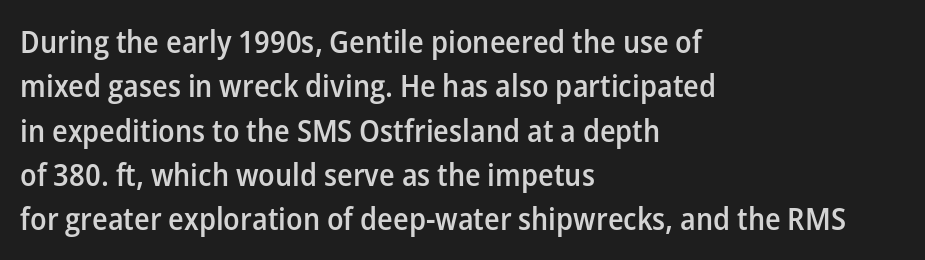
{"serif": "no", "italic": "no", "bold": "semi", "weight": "semibold", "width": "normal", "stroke_contrast": "low", "x_height": "medium", "monospaced": "no", "underline": "no", "align": "left", "line_spacing": "normal", "line_spacing_ratio": 1.43, "letter_spacing": "normal", "letter_spacing_em": 0.0, "glyph_px": 31}
